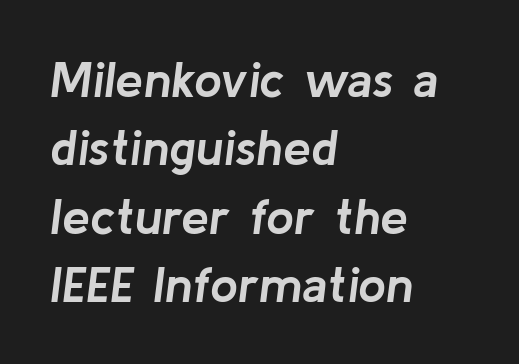
Q: Is the text bold? A: Yes.
Q: Is the text italic (slanted)? A: Yes, it leans right by about 8 degrees.
Q: Is the text underlined? A: No.
Q: How is the paragraph aligned? A: Left-aligned.
Q: Is the spacing between letters normal or unusually wide? A: Normal.
Q: Is the spacing between lines tight, normal or loose? A: Normal.
Q: Width (condensed, normal, or wide)? A: Normal.
Q: Stroke contrast? A: Low.
Q: x-height? A: Medium.
Q: Monospaced? A: No.
